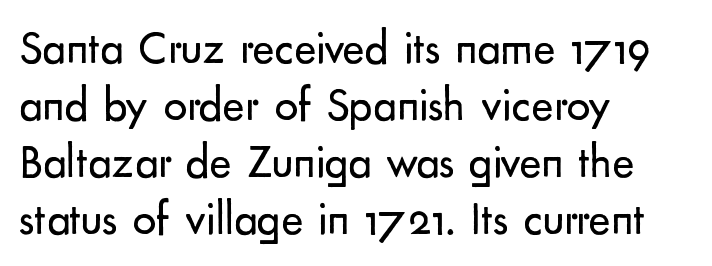
To sum up the face: it is a sans, with no serifs. The cut favours lightness, reaching ordinary text weight at its darkest. A roman cut, with each character standing at attention. Visually the block forms a straight wall on the left and a jagged coastline on the right. A clean baseline with only descenders dipping below it. The rendering uses natural spacing where letterforms have individual widths.
